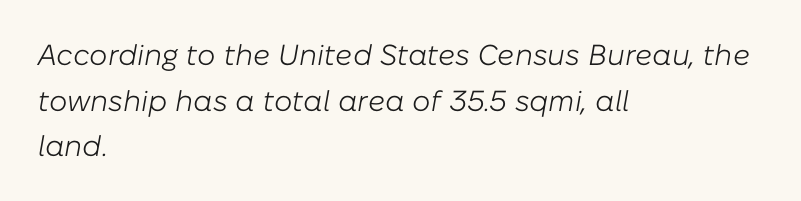
{"italic": "yes", "lean": "right", "slant_degrees": 10, "bold": "no", "weight": "light", "width": "normal", "stroke_contrast": "low", "x_height": "medium", "monospaced": "no", "underline": "no", "align": "left", "line_spacing": "normal", "line_spacing_ratio": 1.57, "letter_spacing": "normal", "letter_spacing_em": 0.0, "glyph_px": 29}
